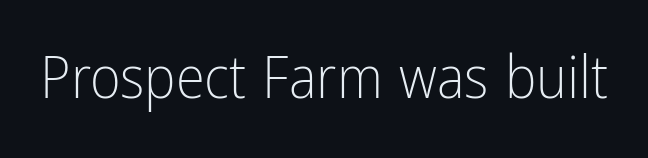
Q: Is the text bold? A: No.
Q: Is the text italic (slanted)? A: No, it is upright.
Q: Is the typeface a serif or a sans-serif typeface? A: Sans-serif.
Q: Is the text underlined? A: No.
Q: Is the spacing between letters normal or unusually wide? A: Normal.
Q: Width (condensed, normal, or wide)? A: Condensed.
Q: Stroke contrast? A: Low.
Q: x-height? A: Medium.
Q: Monospaced? A: No.
